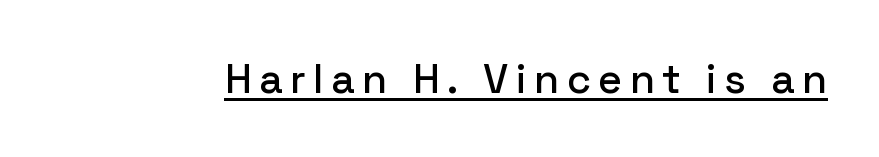
The image shows 41 px sans-serif type, upright; set underlined; low stroke contrast and a medium x-height.
